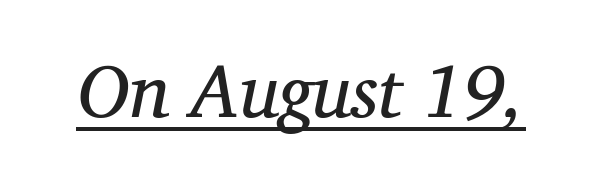
Q: Is the text bold? A: No.
Q: Is the text italic (slanted)? A: Yes, it leans right by about 11 degrees.
Q: Is the typeface a serif or a sans-serif typeface? A: Serif.
Q: Is the text underlined? A: Yes.
Q: Is the spacing between letters normal or unusually wide? A: Normal.
Q: Width (condensed, normal, or wide)? A: Normal.
Q: Stroke contrast? A: Medium.
Q: x-height? A: Medium.
Q: Monospaced? A: No.
